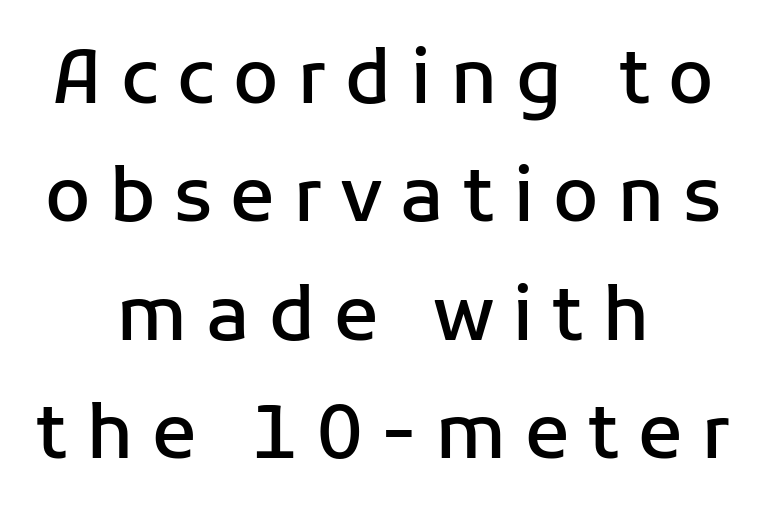
Q: Is the text bold? A: Semi-bold.
Q: Is the text italic (slanted)? A: No, it is upright.
Q: Is the typeface a serif or a sans-serif typeface? A: Sans-serif.
Q: Is the text underlined? A: No.
Q: How is the paragraph aligned? A: Centered.
Q: Is the spacing between letters normal or unusually wide? A: Unusually wide.
Q: Is the spacing between lines tight, normal or loose? A: Normal.
Q: Width (condensed, normal, or wide)? A: Normal.
Q: Stroke contrast? A: Low.
Q: x-height? A: Medium.
Q: Monospaced? A: No.
